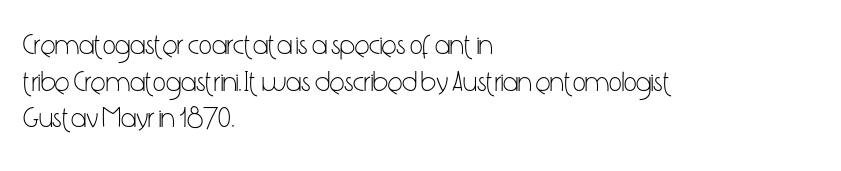
The image shows 28 px light, condensed sans-serif type, upright; set left-aligned, normal line spacing (1.31x), normal letter spacing, not underlined; low stroke contrast and a medium x-height.
